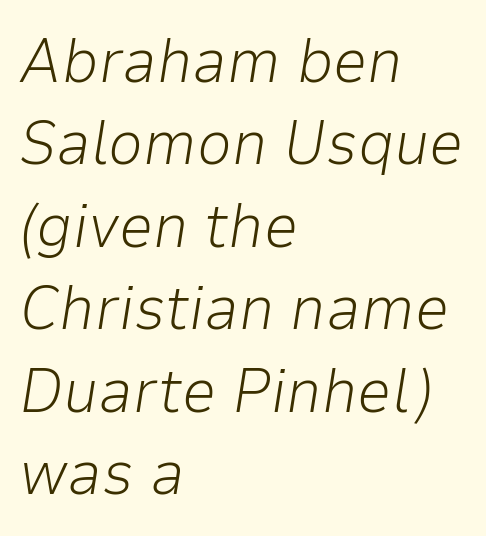
{"italic": "yes", "lean": "right", "slant_degrees": 9, "bold": "no", "weight": "light", "width": "normal", "stroke_contrast": "low", "x_height": "medium", "monospaced": "no", "underline": "no", "align": "left", "line_spacing": "normal", "line_spacing_ratio": 1.33, "letter_spacing": "normal", "letter_spacing_em": 0.0, "glyph_px": 62}
